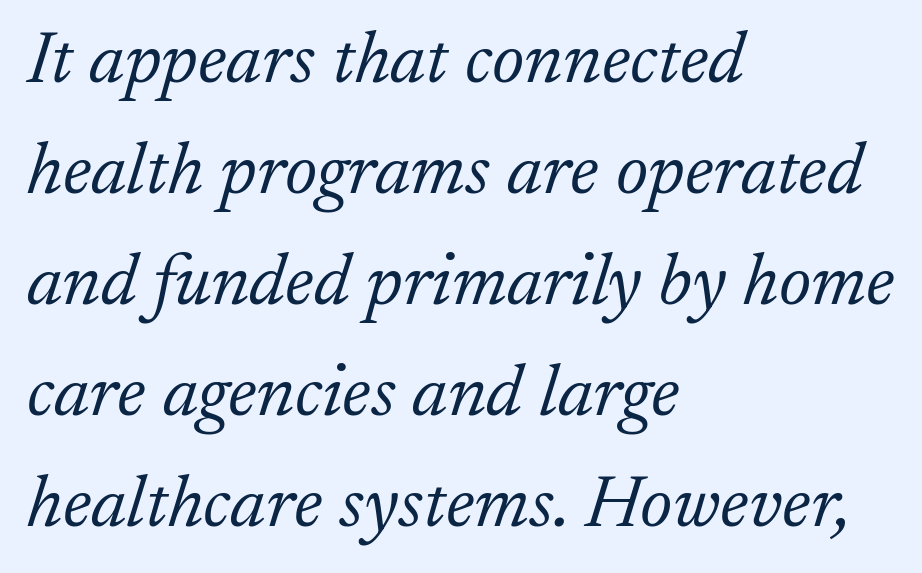
{"serif": "yes", "italic": "yes", "lean": "right", "slant_degrees": 17, "bold": "no", "weight": "light", "width": "normal", "stroke_contrast": "low", "x_height": "small", "monospaced": "no", "underline": "no", "align": "left", "line_spacing": "normal", "line_spacing_ratio": 1.5, "letter_spacing": "normal", "letter_spacing_em": 0.0, "glyph_px": 74}
